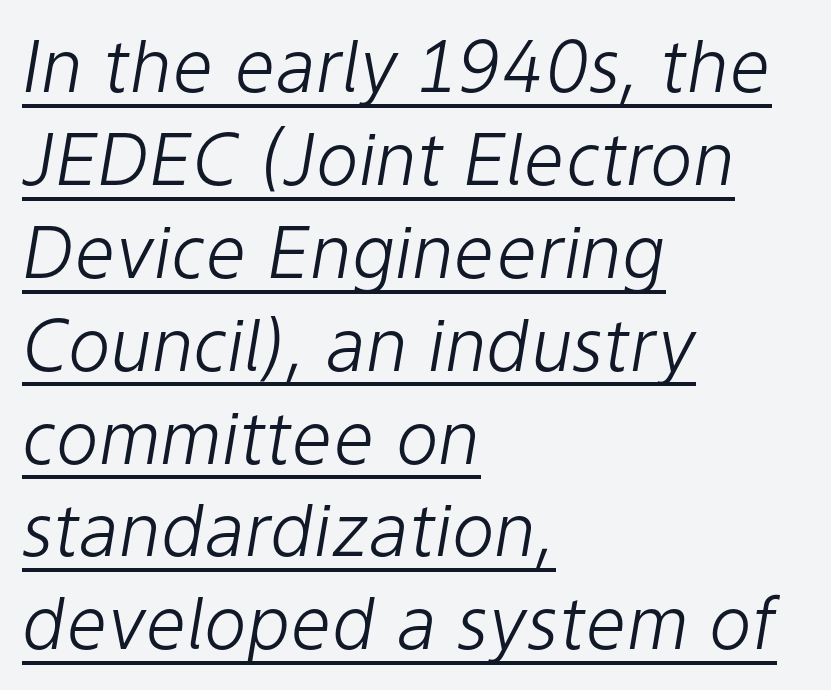
Q: Is the text bold? A: No.
Q: Is the text italic (slanted)? A: Yes, it leans right by about 9 degrees.
Q: Is the text underlined? A: Yes.
Q: How is the paragraph aligned? A: Left-aligned.
Q: Is the spacing between letters normal or unusually wide? A: Normal.
Q: Is the spacing between lines tight, normal or loose? A: Normal.
Q: Width (condensed, normal, or wide)? A: Normal.
Q: Stroke contrast? A: Low.
Q: x-height? A: Medium.
Q: Monospaced? A: No.
